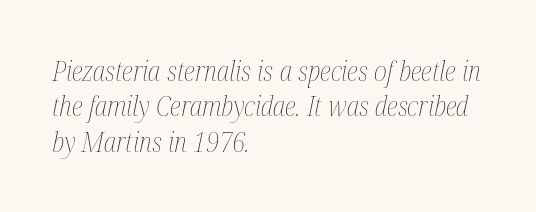
Stroke mass is kept to a normal reading level or below. Descenders hang freely into open space. Caption: standard tracking, unaltered. A typesetter would mark this as italic. Leading: standard.
